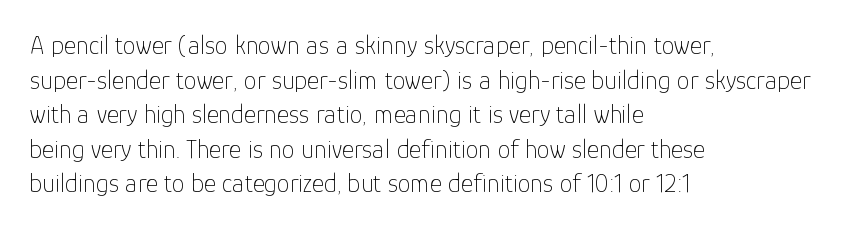
No chunkiness to these letters — they're not bold. A classic flush-left, rag-right setting is used for this passage. One glance says typical: line gaps are just what's usual. The letters sit at their default tracking, neither squeezed nor spread.
